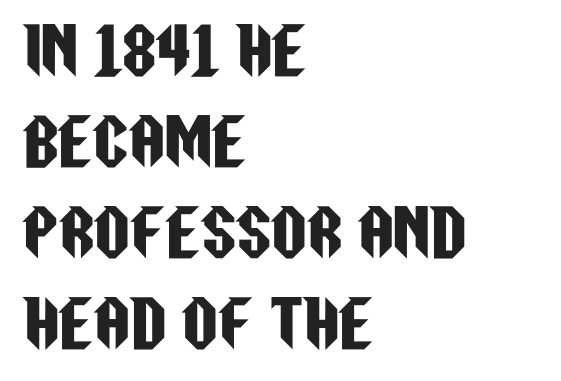
Inter-character spacing is left at the font's built-in metrics. Varying glyph widths throughout — classic text-font behaviour. Whoever set this chose a conventional vertical rhythm. Type style note: lacks serifs.
